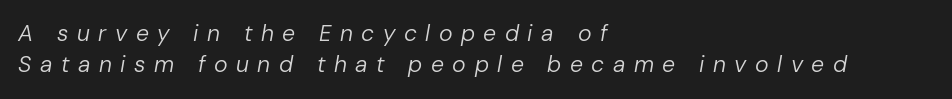
The image shows 23 px text type, italic (leaning right); set left-aligned, normal line spacing (1.35x), unusually wide letter spacing (+0.37 em), not underlined.
